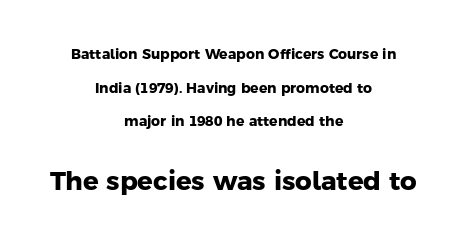
The image shows 26 px bold type; set centered, loose line spacing (2.4x), normal letter spacing, not underlined; the second (bottom) block is 1.86x larger.
